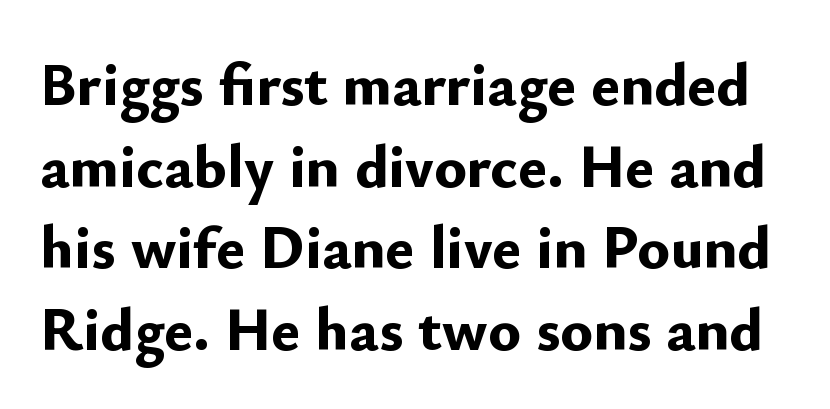
Q: Is the text bold? A: Yes.
Q: Is the text italic (slanted)? A: No, it is upright.
Q: Is the typeface a serif or a sans-serif typeface? A: Sans-serif.
Q: Is the text underlined? A: No.
Q: Is the spacing between letters normal or unusually wide? A: Normal.
Q: Is the spacing between lines tight, normal or loose? A: Normal.
Q: Width (condensed, normal, or wide)? A: Normal.
Q: Stroke contrast? A: Low.
Q: x-height? A: Small.
Q: Monospaced? A: No.
